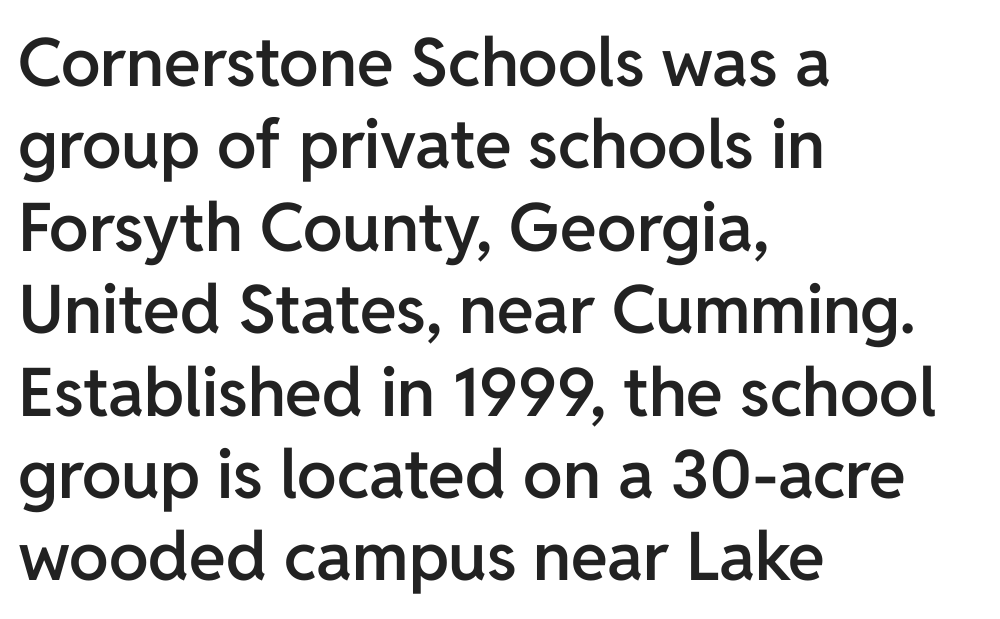
{"serif": "no", "italic": "no", "bold": "semi", "weight": "semibold", "width": "normal", "stroke_contrast": "low", "x_height": "medium", "monospaced": "no", "underline": "no", "align": "left", "line_spacing_ratio": 1.23, "letter_spacing": "normal", "letter_spacing_em": 0.0, "glyph_px": 67}
